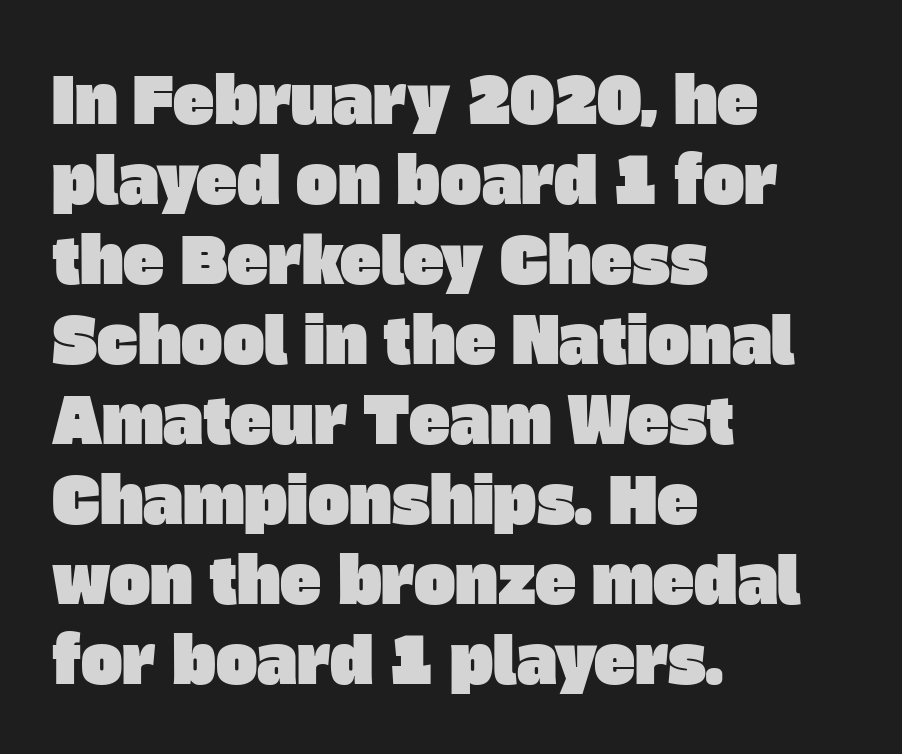
A clean baseline with only descenders dipping below it. A typesetter would label this face a sans. Looks like regular typesetting: each glyph gets only the width it needs. Left-aligned paragraph, ragged on the right.
